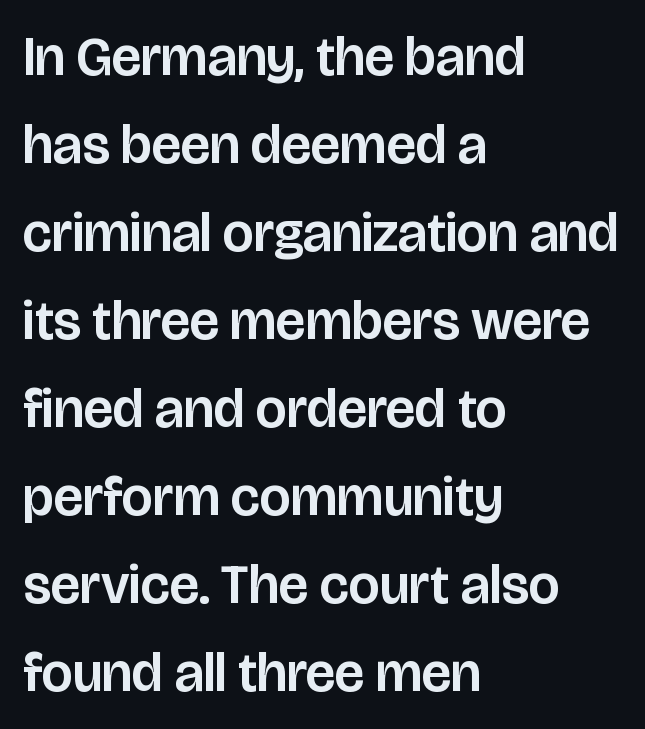
{"serif": "no", "italic": "no", "width": "normal", "stroke_contrast": "low", "x_height": "large", "monospaced": "no", "underline": "no", "align": "left", "line_spacing": "normal", "line_spacing_ratio": 1.6, "letter_spacing": "normal", "letter_spacing_em": 0.0, "glyph_px": 55}
